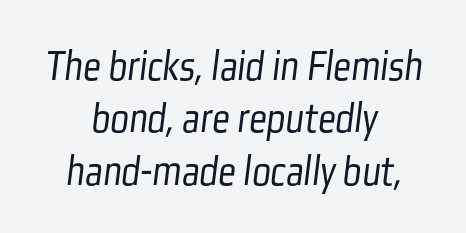
{"serif": "no", "bold": "no", "weight": "light", "width": "condensed", "stroke_contrast": "low", "x_height": "medium", "monospaced": "no", "underline": "no", "align": "center", "line_spacing_ratio": 1.19, "letter_spacing": "normal", "letter_spacing_em": 0.0, "glyph_px": 44}
